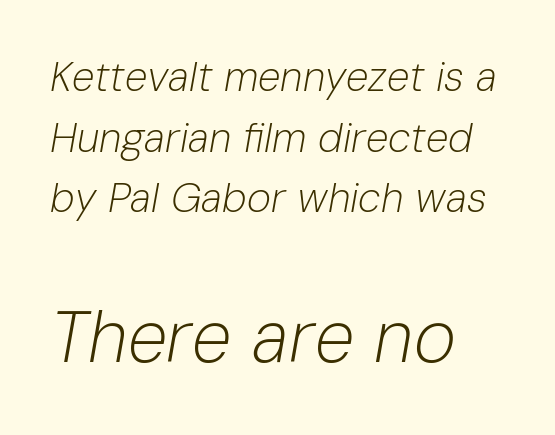
Q: Is the text bold? A: No.
Q: Is the text italic (slanted)? A: Yes, it leans right by about 10 degrees.
Q: Is the text underlined? A: No.
Q: How is the paragraph aligned? A: Left-aligned.
Q: Is the spacing between letters normal or unusually wide? A: Normal.
Q: Is the spacing between lines tight, normal or loose? A: Normal.
Q: Which block of text is set in a larger size, the first (top) or the second (bottom)? A: The second (bottom) one.
Q: Width (condensed, normal, or wide)? A: Normal.
Q: Stroke contrast? A: Low.
Q: x-height? A: Medium.
Q: Monospaced? A: No.
